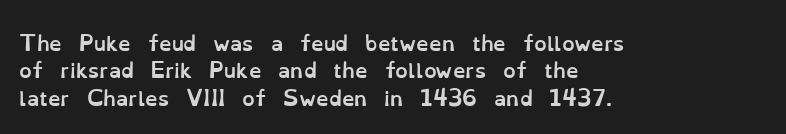
{"italic": "no", "bold": "yes", "underline": "no", "align": "left", "line_spacing": "normal", "line_spacing_ratio": 1.37, "letter_spacing": "normal", "letter_spacing_em": 0.0, "glyph_px": 20}
